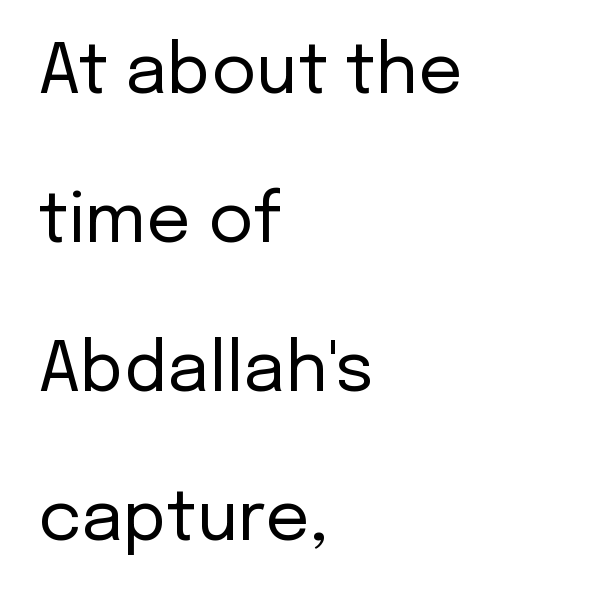
Q: Is the text bold? A: No.
Q: Is the text italic (slanted)? A: No, it is upright.
Q: Is the typeface a serif or a sans-serif typeface? A: Sans-serif.
Q: Is the text underlined? A: No.
Q: How is the paragraph aligned? A: Left-aligned.
Q: Is the spacing between letters normal or unusually wide? A: Normal.
Q: Is the spacing between lines tight, normal or loose? A: Loose.
Q: Width (condensed, normal, or wide)? A: Normal.
Q: Stroke contrast? A: Low.
Q: x-height? A: Medium.
Q: Monospaced? A: No.
